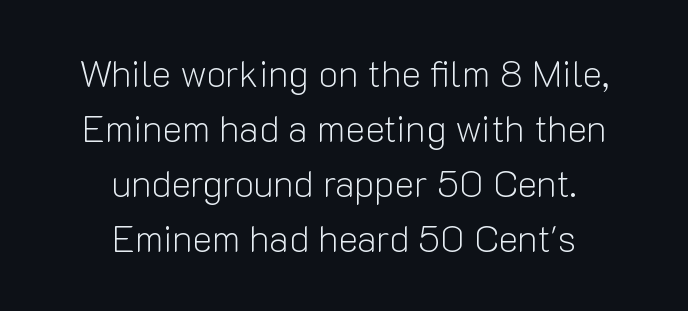
The image shows 37 px light sans-serif type, upright; set centered, normal line spacing (1.49x), normal letter spacing, not underlined; low stroke contrast and a medium x-height.
